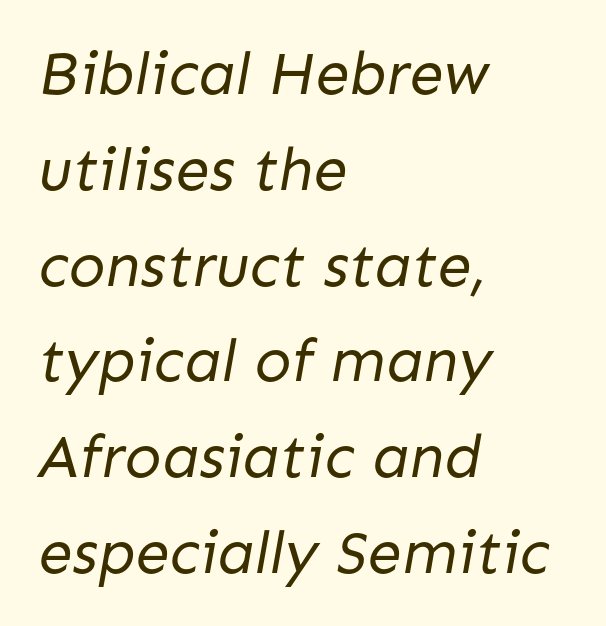
The image shows 61 px regular-weight sans-serif type; set left-aligned, normal line spacing (1.57x), normal letter spacing, not underlined; low stroke contrast and a medium x-height.
